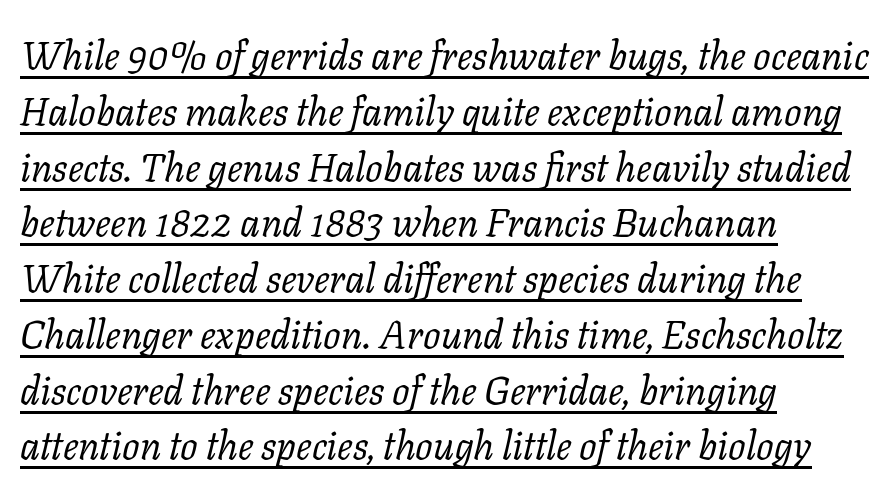
Q: Is the text bold? A: No.
Q: Is the text italic (slanted)? A: Yes, it leans right by about 11 degrees.
Q: Is the typeface a serif or a sans-serif typeface? A: Serif.
Q: Is the text underlined? A: Yes.
Q: How is the paragraph aligned? A: Left-aligned.
Q: Is the spacing between letters normal or unusually wide? A: Normal.
Q: Is the spacing between lines tight, normal or loose? A: Normal.
Q: Width (condensed, normal, or wide)? A: Normal.
Q: Stroke contrast? A: Low.
Q: x-height? A: Medium.
Q: Monospaced? A: No.
